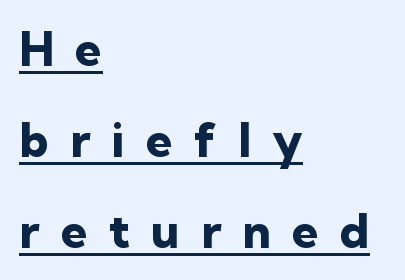
The image shows 47 px heavy sans-serif type, upright; set left-aligned, loose line spacing (1.94x), unusually wide letter spacing (+0.46 em), underlined; low stroke contrast and a medium x-height.
